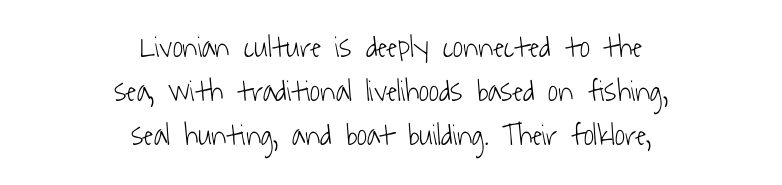
The letters advance in unequal steps, a hallmark of proportional type. Horizontal alignment here is central, giving a formal, balanced look. Glance below the letters and you will spot only blank space. Check where the strokes stop: nothing finishes them off — pure sans. In terms of leading, this rendering sits right in the middle.
